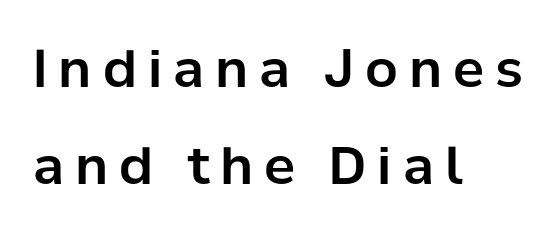
{"serif": "no", "italic": "no", "width": "normal", "stroke_contrast": "low", "x_height": "medium", "monospaced": "no", "underline": "no", "align": "left", "line_spacing_ratio": 1.86, "letter_spacing": "wide", "letter_spacing_em": 0.21, "glyph_px": 52}
